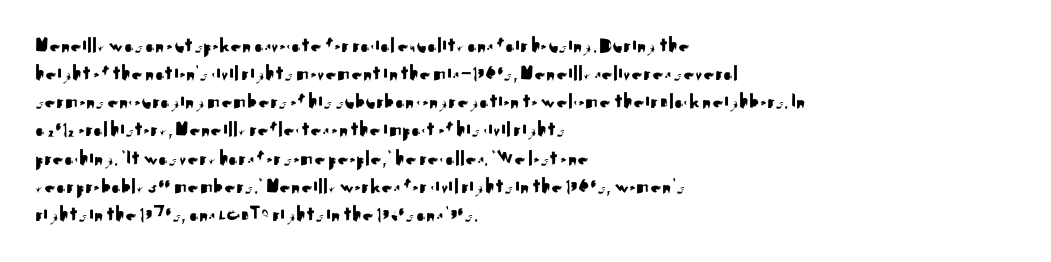
{"italic": "no", "underline": "no", "align": "left", "line_spacing": "normal", "line_spacing_ratio": 1.28, "letter_spacing": "normal", "letter_spacing_em": 0.0, "glyph_px": 22}
